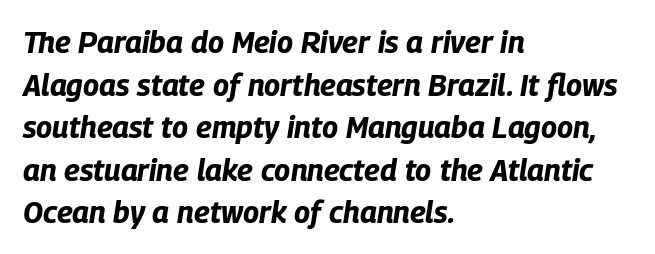
The image shows 30 px bold, condensed type, italic (leaning right); set left-aligned, normal line spacing (1.42x), normal letter spacing, not underlined; low stroke contrast and a large x-height.
